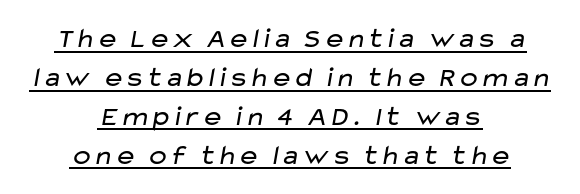
{"serif": "no", "bold": "no", "weight": "regular", "width": "wide", "stroke_contrast": "low", "x_height": "medium", "monospaced": "no", "underline": "yes", "align": "center", "line_spacing": "normal", "line_spacing_ratio": 1.39, "letter_spacing": "normal", "letter_spacing_em": 0.0, "glyph_px": 28}
